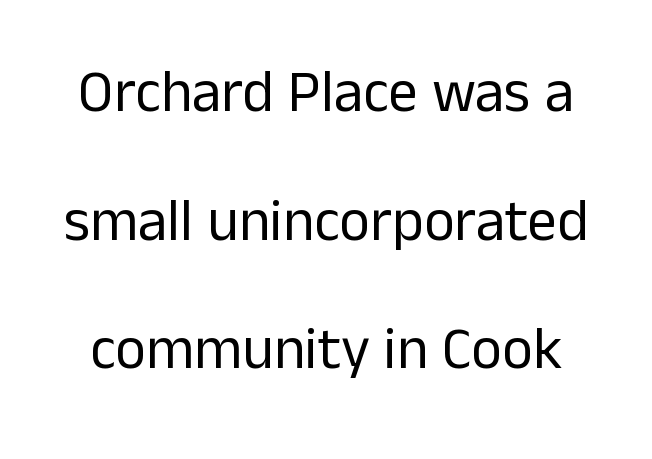
{"serif": "no", "italic": "no", "bold": "no", "weight": "regular", "width": "normal", "stroke_contrast": "low", "x_height": "medium", "monospaced": "no", "underline": "no", "line_spacing": "loose", "line_spacing_ratio": 2.18, "letter_spacing": "normal", "letter_spacing_em": 0.0, "glyph_px": 59}
